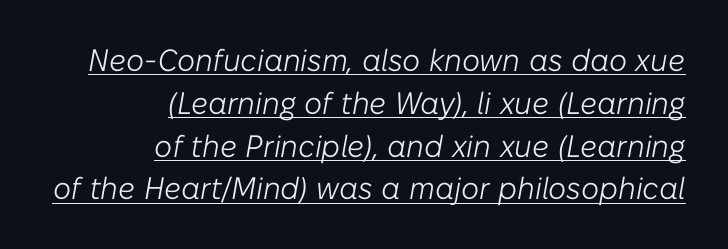
{"italic": "yes", "lean": "right", "slant_degrees": 10, "bold": "no", "weight": "light", "width": "normal", "stroke_contrast": "low", "x_height": "medium", "monospaced": "no", "underline": "yes", "align": "right", "line_spacing": "normal", "line_spacing_ratio": 1.38, "letter_spacing": "normal", "letter_spacing_em": 0.0, "glyph_px": 31}
